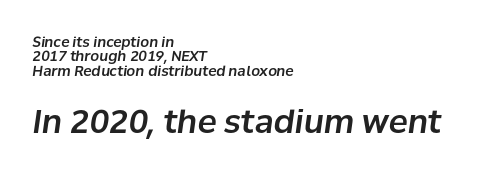
{"italic": "yes", "lean": "right", "slant_degrees": 8, "width": "normal", "stroke_contrast": "low", "x_height": "medium", "monospaced": "no", "underline": "no", "align": "left", "line_spacing": "tight", "line_spacing_ratio": 1.02, "letter_spacing": "normal", "letter_spacing_em": 0.0, "larger_block": "second", "size_ratio": 2.29, "glyph_px": 32}
